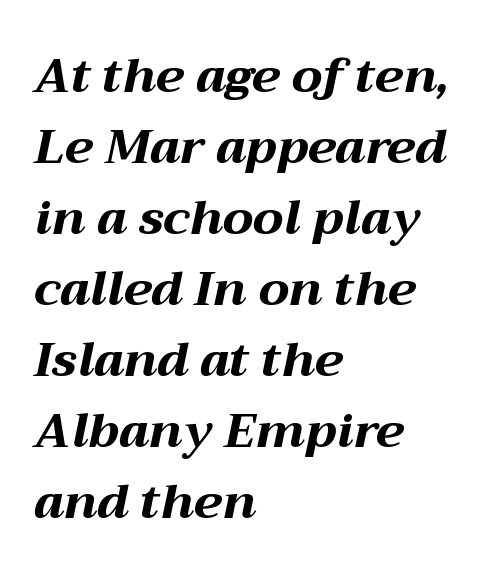
Here the designer chose a conventional face with non-uniform glyph widths. Students, observe: this is what conventionally led text looks like. There's an unmistakable incline to the writing here. Summary of weight: heavy, a full bold. Any mark beneath the type? The region is blank.
